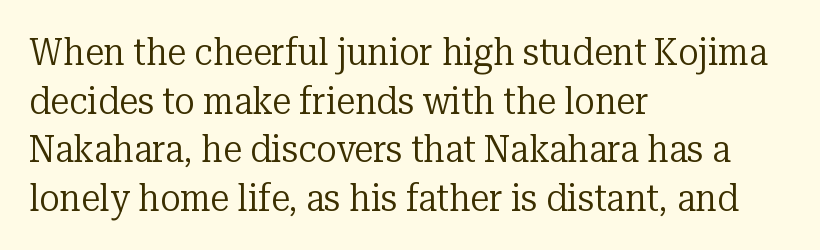
The letters sit at their default tracking, neither squeezed nor spread. Every stem runs plumb, perpendicular to the baseline. Horizontal bands of white between lines are of average thickness. Typeset ragged right — the left edge is the straight one. The face used here is proportionally spaced, like ordinary book or web type.
